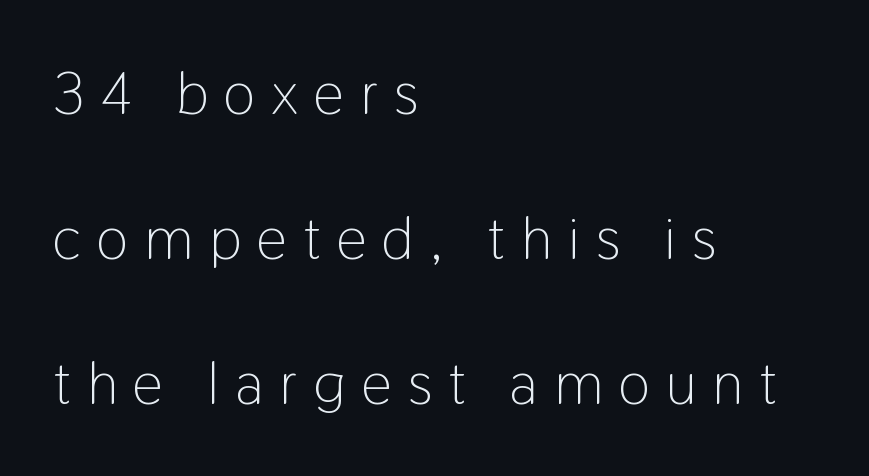
Q: Is the text bold? A: No.
Q: Is the text italic (slanted)? A: No, it is upright.
Q: Is the typeface a serif or a sans-serif typeface? A: Sans-serif.
Q: Is the text underlined? A: No.
Q: How is the paragraph aligned? A: Left-aligned.
Q: Is the spacing between letters normal or unusually wide? A: Unusually wide.
Q: Is the spacing between lines tight, normal or loose? A: Loose.
Q: Width (condensed, normal, or wide)? A: Condensed.
Q: Stroke contrast? A: Low.
Q: x-height? A: Medium.
Q: Monospaced? A: No.
